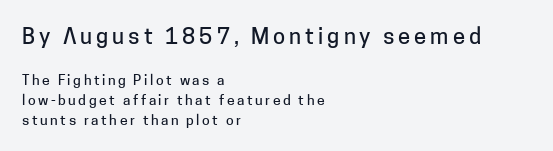
Q: Is the text italic (slanted)? A: No, it is upright.
Q: Is the text underlined? A: No.
Q: How is the paragraph aligned? A: Left-aligned.
Q: Is the spacing between lines tight, normal or loose? A: Normal.
Q: Which block of text is set in a larger size, the first (top) or the second (bottom)? A: The first (top) one.
